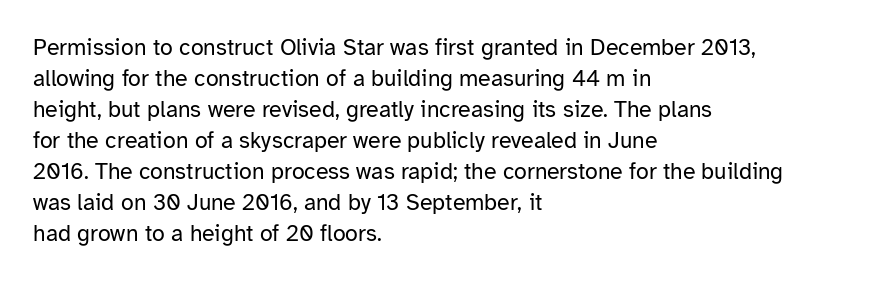
The image shows 23 px text type, upright; set left-aligned, normal line spacing (1.35x), normal letter spacing, not underlined.
